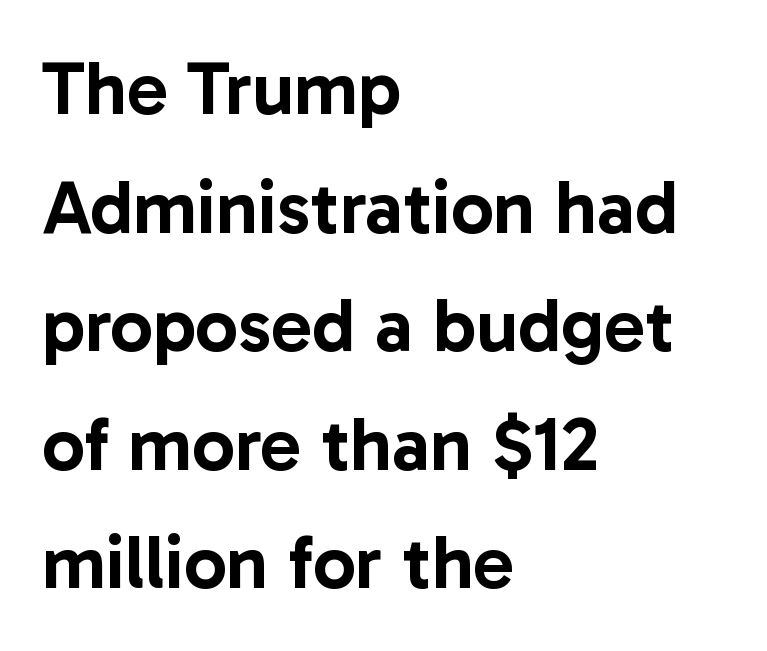
Do the characters align in a grid? No, the font is proportional. Characters follow at the spacing the type designer built in. Anything drawn beneath the words? Only blank space. Italic? Not at all — the glyphs are vertical. Teacher's note: observe the even left margin — that is flush-left alignment. In terms of leading, this rendering sits right in the middle.
